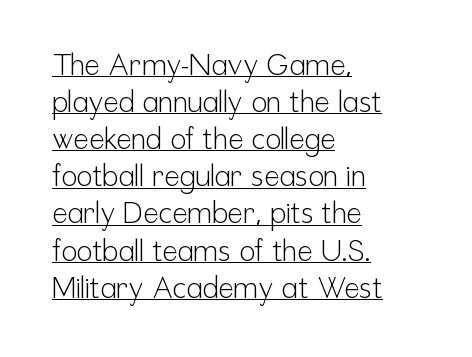
How are the letters spaced? Ordinarily, with no added tracking. A typesetter would call this proportional, since set widths differ per character. Baseline-to-baseline distance is the conventional proportion of letter height. The face used here is a sans, in the tradition of grotesques and geometrics. Somebody hit Ctrl+U on this one — the words are underlined.
